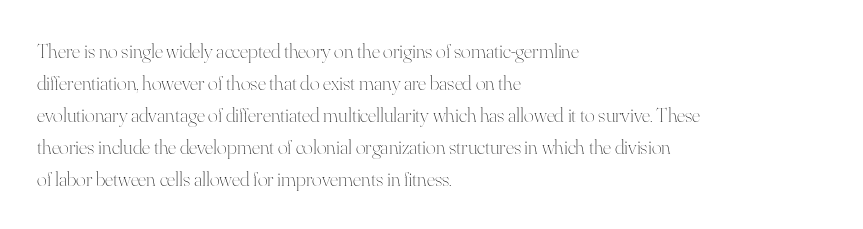
The image shows 21 px text type, upright; set left-aligned, normal line spacing (1.52x), normal letter spacing, not underlined.
